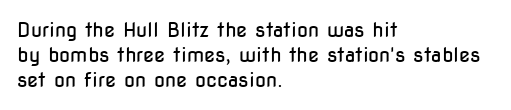
{"italic": "no", "bold": "no", "underline": "no", "align": "left", "line_spacing": "normal", "line_spacing_ratio": 1.26, "letter_spacing": "normal", "letter_spacing_em": 0.0, "glyph_px": 20}
